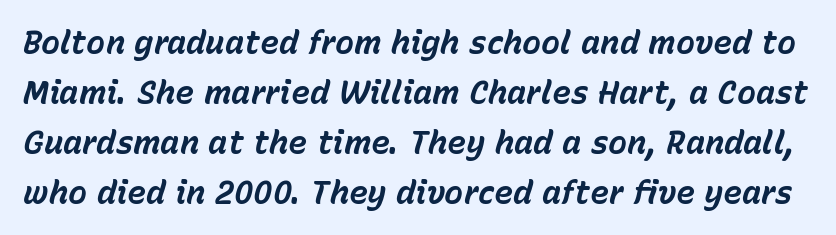
How are the letters spaced? Ordinarily, with no added tracking. How would I describe the line gaps? Plain and ordinary. Only glyphs here, with clear space below each row. These lines were composed using italics.
